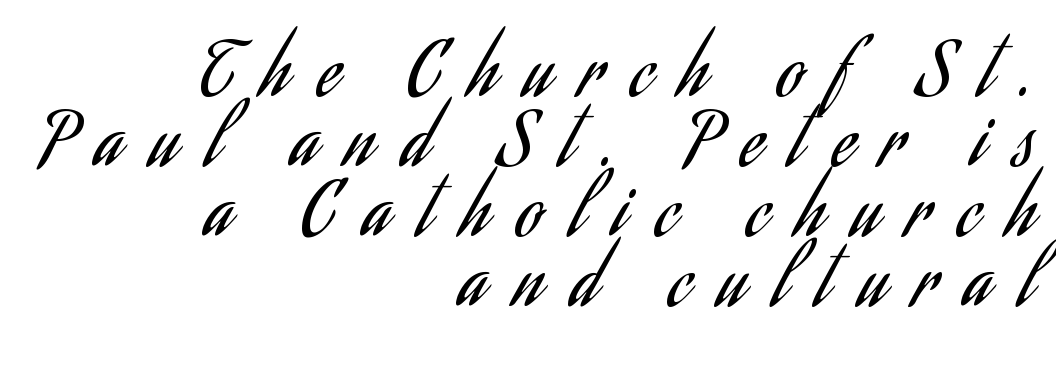
Q: Is the text bold? A: No.
Q: Is the text italic (slanted)? A: Yes.
Q: Is the typeface a serif or a sans-serif typeface? A: Sans-serif.
Q: Is the text underlined? A: No.
Q: How is the paragraph aligned? A: Right-aligned.
Q: Is the spacing between letters normal or unusually wide? A: Unusually wide.
Q: Is the spacing between lines tight, normal or loose? A: Tight.
Q: Width (condensed, normal, or wide)? A: Condensed.
Q: Stroke contrast? A: Low.
Q: x-height? A: Small.
Q: Monospaced? A: No.
